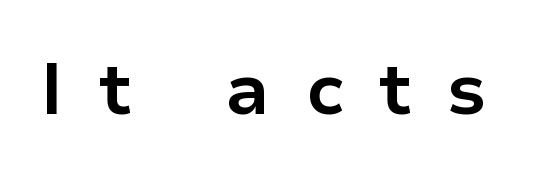
Q: Is the text bold? A: Yes.
Q: Is the text italic (slanted)? A: No, it is upright.
Q: Is the typeface a serif or a sans-serif typeface? A: Sans-serif.
Q: Is the text underlined? A: No.
Q: Is the spacing between letters normal or unusually wide? A: Unusually wide.
Q: Width (condensed, normal, or wide)? A: Normal.
Q: Stroke contrast? A: Low.
Q: x-height? A: Medium.
Q: Monospaced? A: No.
